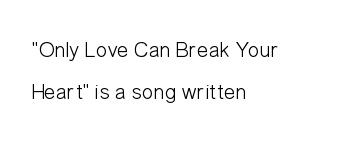
{"italic": "no", "bold": "no", "underline": "no", "align": "left", "line_spacing": "loose", "line_spacing_ratio": 1.92, "letter_spacing": "normal", "letter_spacing_em": 0.0, "glyph_px": 22}
